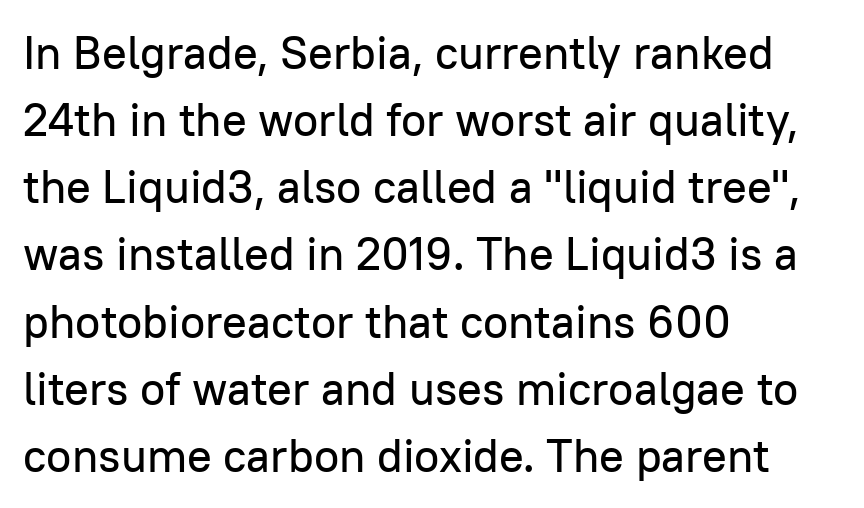
{"serif": "no", "italic": "no", "width": "normal", "stroke_contrast": "low", "x_height": "medium", "monospaced": "no", "underline": "no", "align": "left", "line_spacing": "normal", "line_spacing_ratio": 1.46, "letter_spacing": "normal", "letter_spacing_em": 0.0, "glyph_px": 46}
